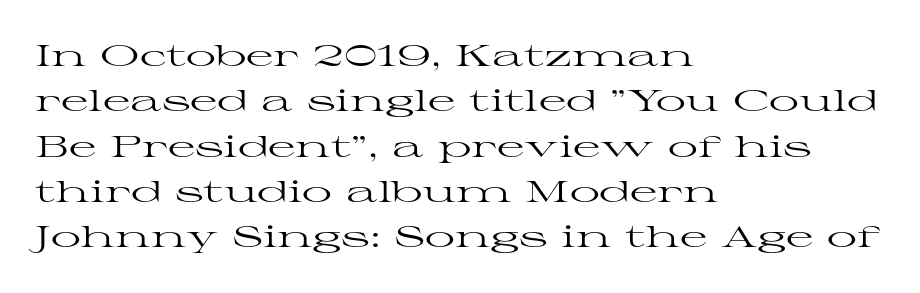
Weight class: somewhere from thin through regular. Layout note: lines flush left. The rendering uses natural spacing where letterforms have individual widths. You could call the tracking neutral — neither tight nor loose. A typesetter would mark this as roman, not italic. Serif or sans? Serif — the stroke terminals have little feet.
